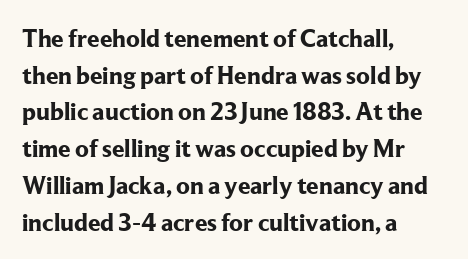
{"italic": "no", "bold": "yes", "underline": "no", "align": "left", "line_spacing": "normal", "line_spacing_ratio": 1.47, "letter_spacing": "normal", "letter_spacing_em": 0.0, "glyph_px": 25}
